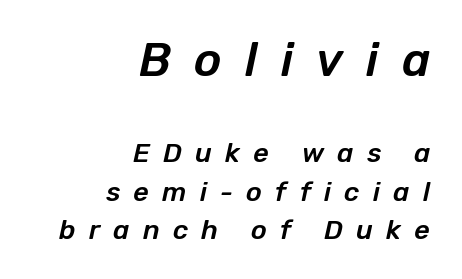
The image shows 47 px text type, italic (leaning right); set right-aligned, normal line spacing (1.42x), unusually wide letter spacing (+0.49 em), not underlined; the first (top) block is 1.74x larger; low stroke contrast and a medium x-height.
